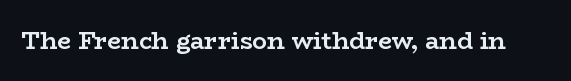
The image shows 24 px bold type, upright; set normal letter spacing, not underlined.
